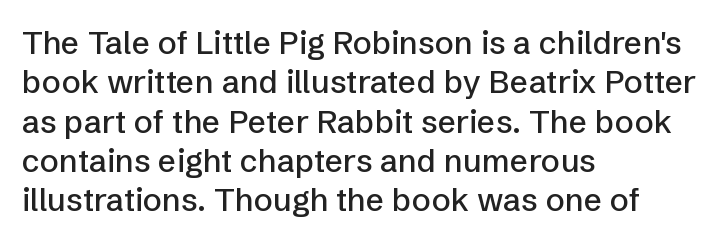
Observe the absence of serifs on each vertical stroke in this sample. Look at the tracking — it's just the regular setting, nothing added. Proportional: the letters do not fall into vertical columns. Underlining? Definitely not there. Caption: multi-line text, flush left, ragged right. Style check: upright.
